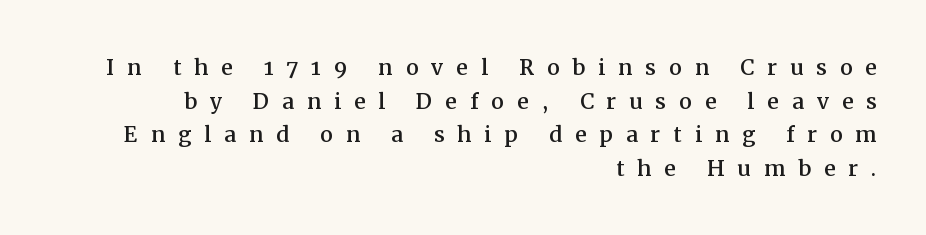
{"serif": "yes", "italic": "no", "width": "normal", "stroke_contrast": "medium", "x_height": "medium", "monospaced": "no", "underline": "no", "align": "right", "line_spacing_ratio": 1.16, "letter_spacing": "wide", "letter_spacing_em": 0.44, "glyph_px": 29}
